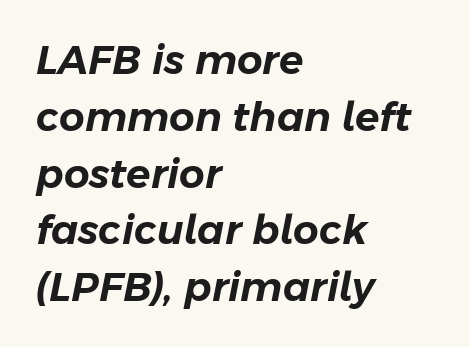
Successive baselines arrive at the customary interval. These lines keep a tight, regular rhythm from letter to letter. Leftover space on each line is placed entirely after the last word. The string is rendered with underlining switched off.
